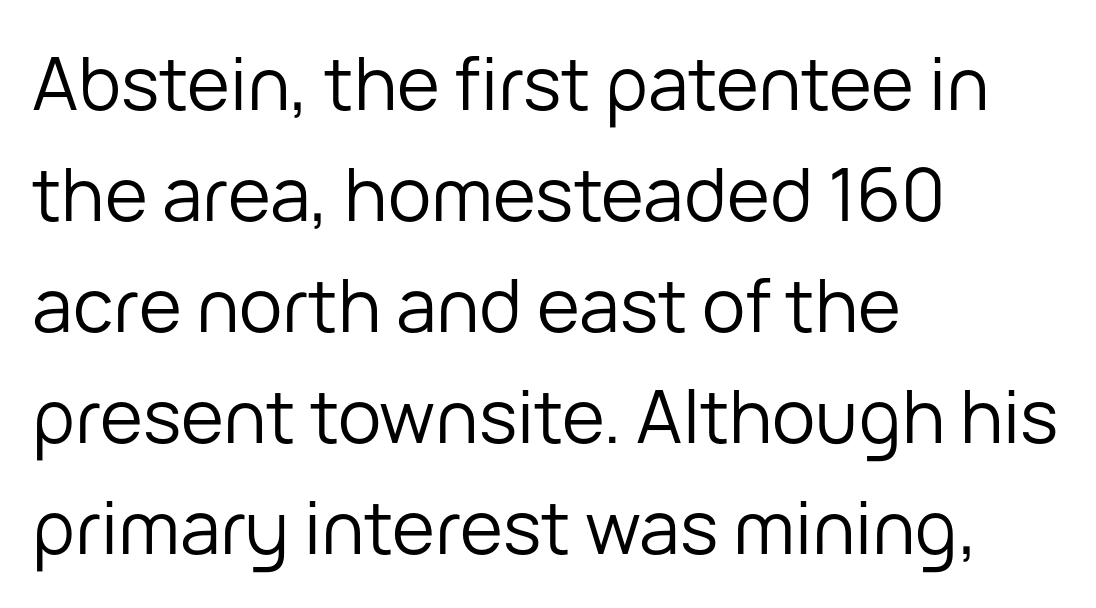
{"serif": "no", "italic": "no", "bold": "no", "weight": "regular", "width": "normal", "stroke_contrast": "low", "x_height": "medium", "monospaced": "no", "underline": "no", "align": "left", "line_spacing": "normal", "line_spacing_ratio": 1.52, "letter_spacing": "normal", "letter_spacing_em": 0.0, "glyph_px": 73}
